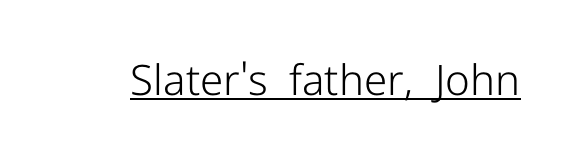
{"serif": "no", "italic": "no", "bold": "no", "weight": "light", "width": "normal", "stroke_contrast": "low", "x_height": "medium", "monospaced": "no", "underline": "yes", "letter_spacing": "normal", "letter_spacing_em": 0.0, "glyph_px": 42}
